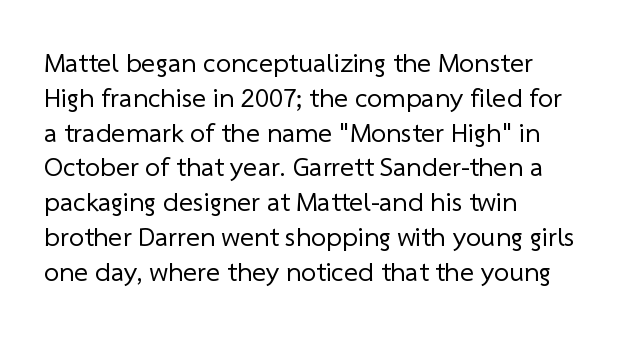
Q: Is the text bold? A: No.
Q: Is the text underlined? A: No.
Q: How is the paragraph aligned? A: Left-aligned.
Q: Is the spacing between letters normal or unusually wide? A: Normal.
Q: Is the spacing between lines tight, normal or loose? A: Normal.
